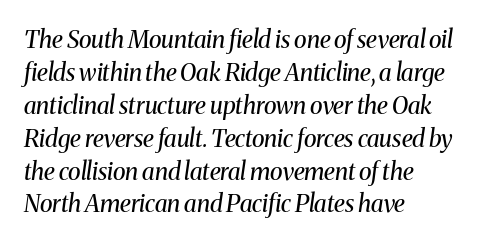
Q: Is the text bold? A: No.
Q: Is the text italic (slanted)? A: Yes, it leans right by about 8 degrees.
Q: Is the text underlined? A: No.
Q: How is the paragraph aligned? A: Left-aligned.
Q: Is the spacing between letters normal or unusually wide? A: Normal.
Q: Is the spacing between lines tight, normal or loose? A: Normal.
